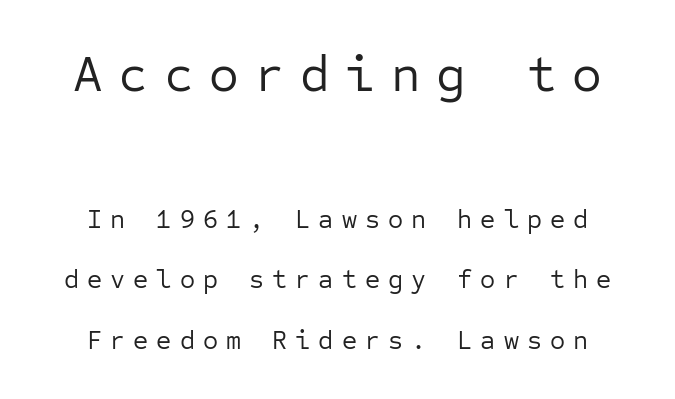
Q: Is the text bold? A: No.
Q: Is the text italic (slanted)? A: No, it is upright.
Q: Is the typeface a serif or a sans-serif typeface? A: Sans-serif.
Q: Is the text underlined? A: No.
Q: Is the spacing between letters normal or unusually wide? A: Unusually wide.
Q: Is the spacing between lines tight, normal or loose? A: Loose.
Q: Which block of text is set in a larger size, the first (top) or the second (bottom)? A: The first (top) one.
Q: Width (condensed, normal, or wide)? A: Normal.
Q: Stroke contrast? A: Low.
Q: x-height? A: Medium.
Q: Monospaced? A: Yes.
